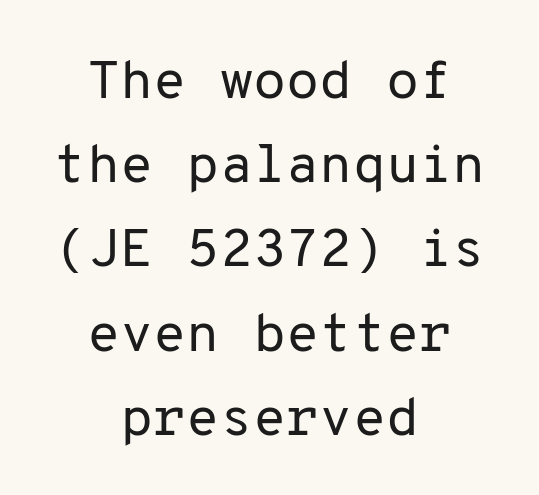
The font is comparable to plain body text, perhaps lighter. Characters remain perfectly vertical along every line. Where is the straight margin? There isn't one; the lines are centered. Underline: absent. The rendering keeps characters at their native spacing. No feet cap the strokes, marking this as sans-serif type.
